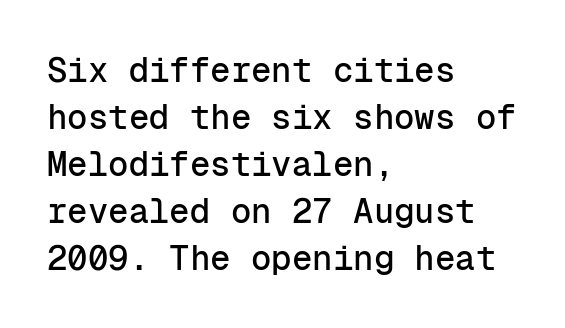
Q: Is the text italic (slanted)? A: No, it is upright.
Q: Is the typeface a serif or a sans-serif typeface? A: Sans-serif.
Q: Is the text underlined? A: No.
Q: How is the paragraph aligned? A: Left-aligned.
Q: Is the spacing between letters normal or unusually wide? A: Normal.
Q: Is the spacing between lines tight, normal or loose? A: Normal.
Q: Width (condensed, normal, or wide)? A: Normal.
Q: Stroke contrast? A: Low.
Q: x-height? A: Medium.
Q: Monospaced? A: Yes.
